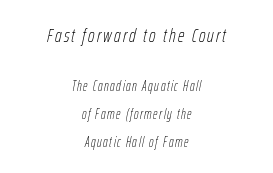
{"italic": "yes", "lean": "right", "slant_degrees": 12, "bold": "no", "underline": "no", "align": "center", "line_spacing": "loose", "line_spacing_ratio": 1.99, "larger_block": "first", "size_ratio": 1.43, "glyph_px": 20}
